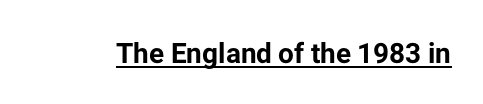
{"serif": "no", "italic": "no", "bold": "yes", "weight": "bold", "width": "normal", "stroke_contrast": "low", "x_height": "medium", "monospaced": "no", "underline": "yes", "letter_spacing": "normal", "letter_spacing_em": 0.0, "glyph_px": 28}
